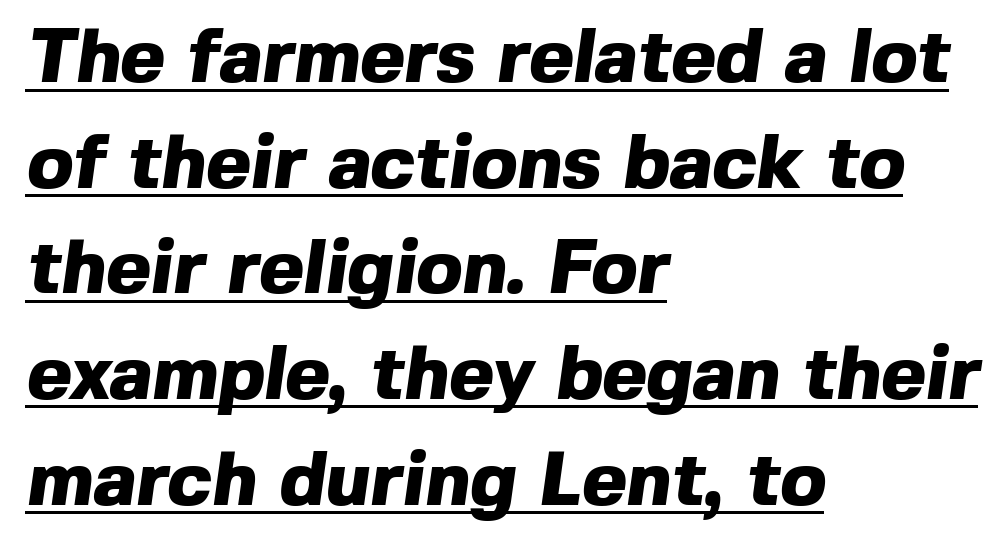
{"serif": "no", "bold": "yes", "weight": "heavy", "width": "normal", "x_height": "medium", "monospaced": "no", "underline": "yes", "align": "left", "line_spacing": "normal", "line_spacing_ratio": 1.39, "letter_spacing": "normal", "letter_spacing_em": 0.0, "glyph_px": 76}
